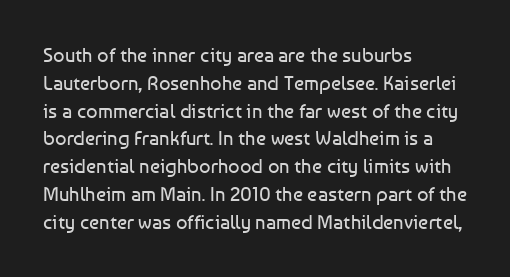
The image shows 20 px text type, upright; set left-aligned, normal line spacing (1.39x), normal letter spacing, not underlined.
